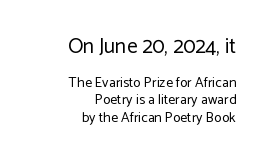
Q: Is the text bold? A: No.
Q: Is the text italic (slanted)? A: No, it is upright.
Q: Is the text underlined? A: No.
Q: How is the paragraph aligned? A: Right-aligned.
Q: Is the spacing between letters normal or unusually wide? A: Normal.
Q: Which block of text is set in a larger size, the first (top) or the second (bottom)? A: The first (top) one.
